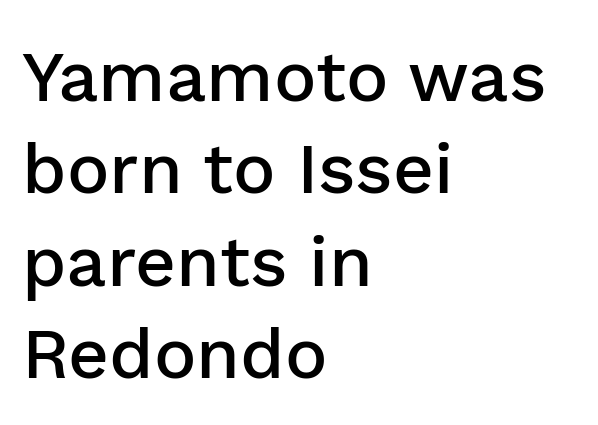
Look at the tracking — it's just the regular setting, nothing added. Style check: upright. Is the block centered? No — it sits flush against the left margin. Semibold letterforms, between regular and bold.
